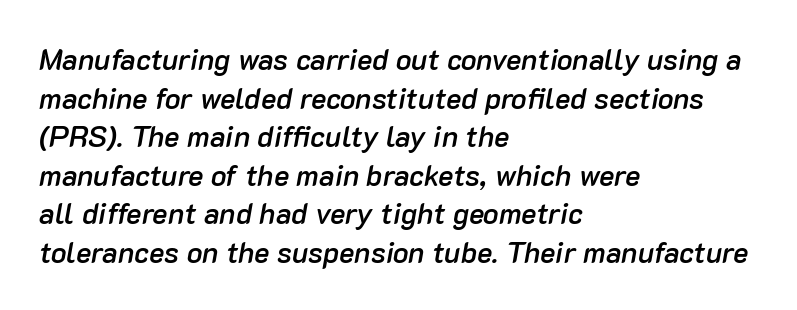
Looks like regular typesetting: each glyph gets only the width it needs. The font's italic variant was chosen for this text. Words appear dense and cohesive because spacing is normal. Is the block centered? No — it sits flush against the left margin. The passage shown stacks its lines at a standard gap. The characters look somewhat weighty, a semibold short of true bold.
